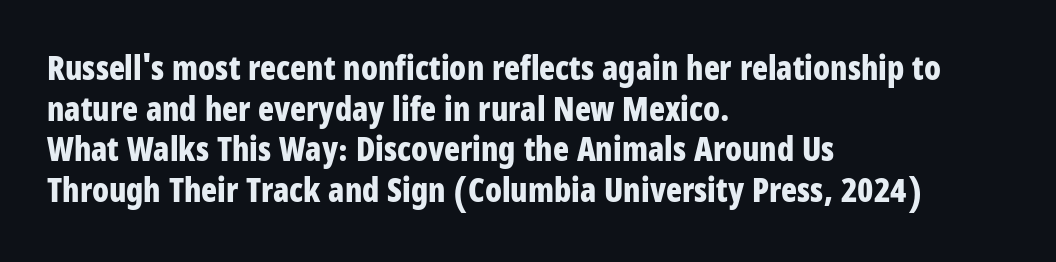
{"serif": "no", "italic": "no", "bold": "yes", "weight": "bold", "width": "condensed", "stroke_contrast": "low", "x_height": "large", "monospaced": "no", "underline": "no", "align": "left", "line_spacing_ratio": 1.23, "letter_spacing": "normal", "letter_spacing_em": 0.0, "glyph_px": 33}
